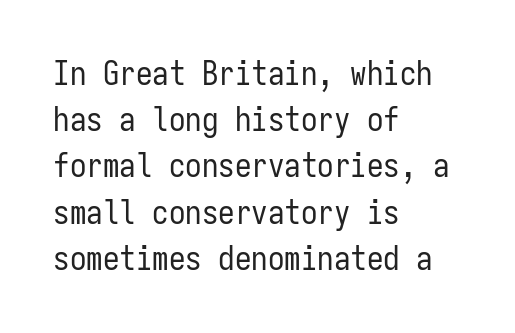
The letters march in equal steps, a hallmark of fixed-pitch type. The font is comparable to plain body text, perhaps lighter. Are there feet on the stems? There aren't — it's a sans. The compositor pushed each line to the left boundary. This rendering features lettering with no underline. It's the straight-up-and-down kind of type.
